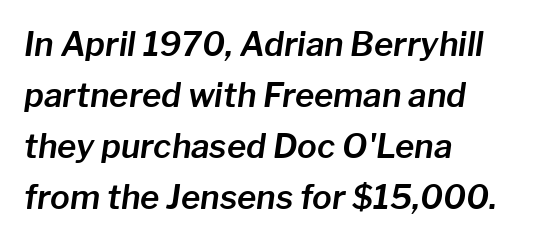
Q: Is the text italic (slanted)? A: Yes, it leans right by about 8 degrees.
Q: Is the text underlined? A: No.
Q: How is the paragraph aligned? A: Left-aligned.
Q: Is the spacing between letters normal or unusually wide? A: Normal.
Q: Is the spacing between lines tight, normal or loose? A: Normal.
Q: Width (condensed, normal, or wide)? A: Normal.
Q: Stroke contrast? A: Low.
Q: x-height? A: Medium.
Q: Monospaced? A: No.
